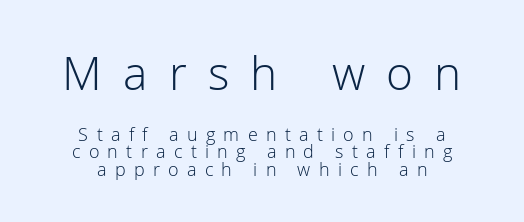
I'd call this a sans setting — the letters go barefoot. Caption: expanded tracking, letters set apart. The block of text is dense from top to bottom, with scant space between rows. Looks like regular typesetting: each glyph gets only the width it needs.
